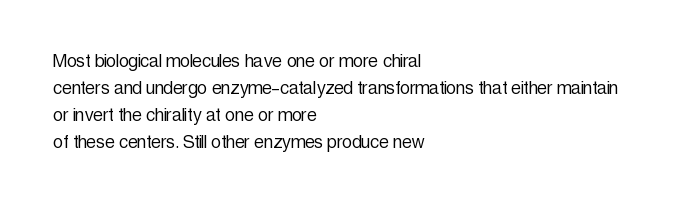
The image shows 22 px text type, upright; set left-aligned, line spacing 1.22x, normal letter spacing, not underlined.
